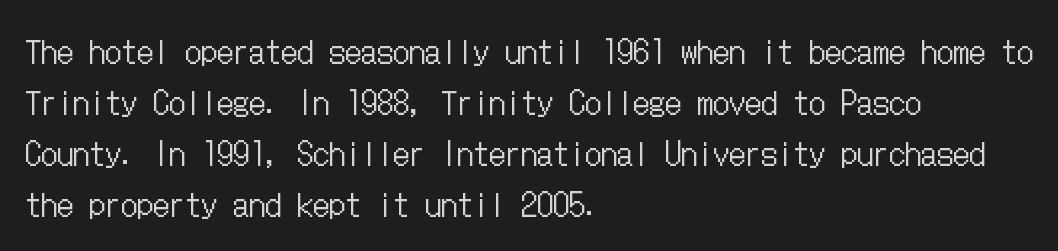
Q: Is the text bold? A: No.
Q: Is the text italic (slanted)? A: No, it is upright.
Q: Is the text underlined? A: No.
Q: How is the paragraph aligned? A: Left-aligned.
Q: Is the spacing between letters normal or unusually wide? A: Normal.
Q: Is the spacing between lines tight, normal or loose? A: Normal.
Q: Width (condensed, normal, or wide)? A: Condensed.
Q: Stroke contrast? A: Low.
Q: x-height? A: Medium.
